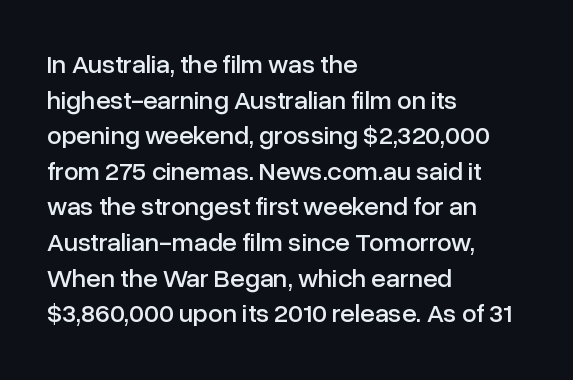
Compared with a centered layout, this one pins lines to the left instead. These lines were composed using upright roman letters. The type is set solid horizontally, with unmodified tracking. Vertical spacing — default. A bare baseline throughout the passage.
